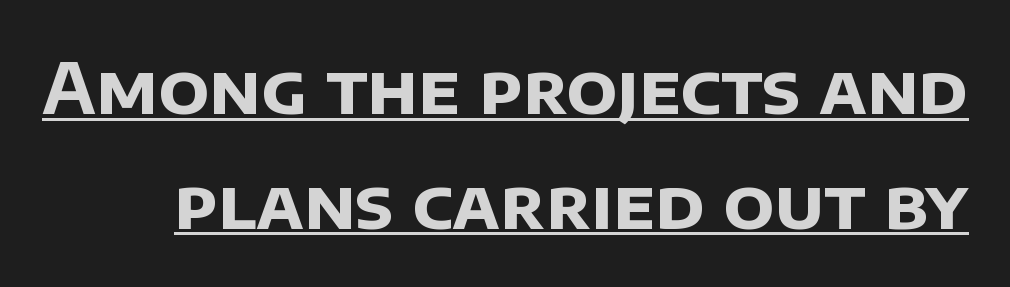
The image shows 69 px bold sans-serif type; set normal line spacing (1.66x), normal letter spacing, underlined; low stroke contrast and a large x-height.
